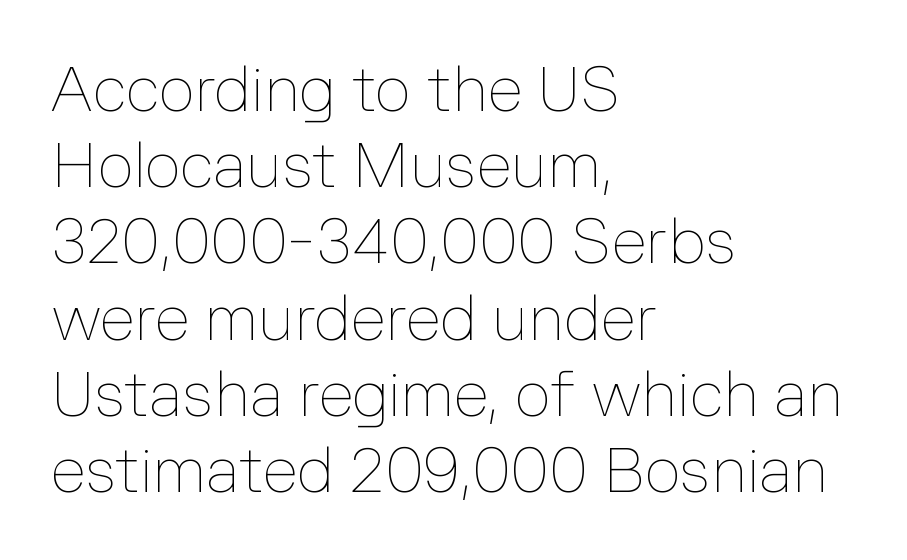
Q: Is the text bold? A: No.
Q: Is the text italic (slanted)? A: No, it is upright.
Q: Is the text underlined? A: No.
Q: How is the paragraph aligned? A: Left-aligned.
Q: Is the spacing between letters normal or unusually wide? A: Normal.
Q: Width (condensed, normal, or wide)? A: Normal.
Q: Stroke contrast? A: Low.
Q: x-height? A: Medium.
Q: Monospaced? A: No.
